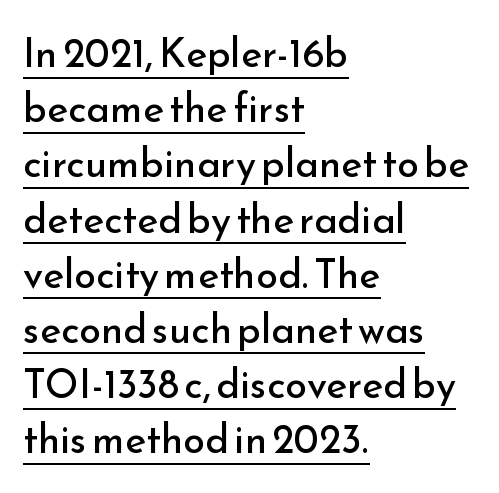
The image shows 40 px regular-weight sans-serif type, upright; set left-aligned, normal line spacing (1.38x), normal letter spacing, underlined; low stroke contrast and a small x-height.
